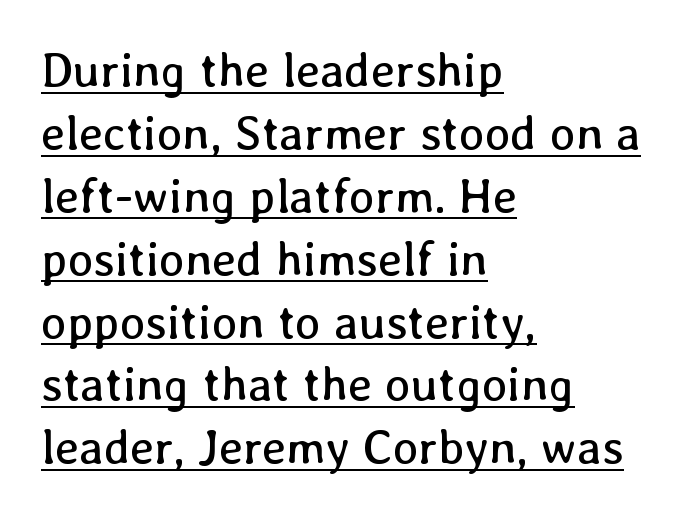
Q: Is the text bold? A: No.
Q: Is the text italic (slanted)? A: No, it is upright.
Q: Is the text underlined? A: Yes.
Q: How is the paragraph aligned? A: Left-aligned.
Q: Is the spacing between letters normal or unusually wide? A: Normal.
Q: Is the spacing between lines tight, normal or loose? A: Normal.
Q: Width (condensed, normal, or wide)? A: Normal.
Q: Stroke contrast? A: Low.
Q: x-height? A: Medium.
Q: Monospaced? A: No.
